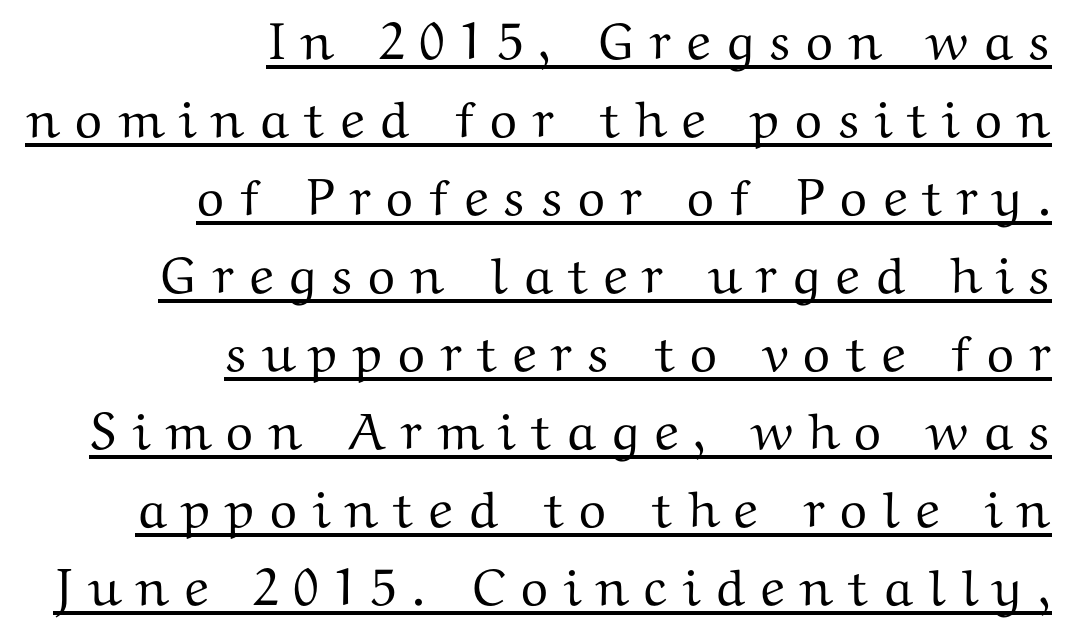
Q: Is the text italic (slanted)? A: No, it is upright.
Q: Is the typeface a serif or a sans-serif typeface? A: Serif.
Q: Is the text underlined? A: Yes.
Q: How is the paragraph aligned? A: Right-aligned.
Q: Is the spacing between letters normal or unusually wide? A: Unusually wide.
Q: Is the spacing between lines tight, normal or loose? A: Normal.
Q: Width (condensed, normal, or wide)? A: Wide.
Q: Stroke contrast? A: Medium.
Q: x-height? A: Medium.
Q: Monospaced? A: No.
